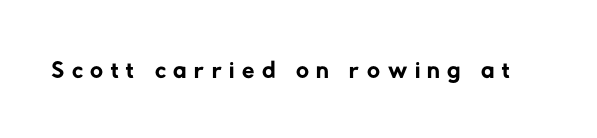
{"serif": "no", "bold": "no", "weight": "regular", "width": "normal", "stroke_contrast": "low", "x_height": "medium", "monospaced": "no", "underline": "no", "letter_spacing": "wide", "letter_spacing_em": 0.21, "glyph_px": 36}
